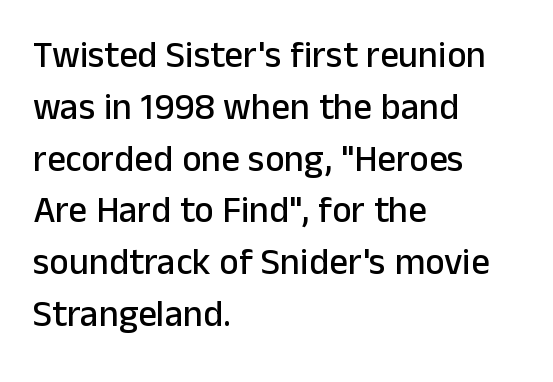
Q: Is the text italic (slanted)? A: No, it is upright.
Q: Is the typeface a serif or a sans-serif typeface? A: Sans-serif.
Q: Is the text underlined? A: No.
Q: How is the paragraph aligned? A: Left-aligned.
Q: Is the spacing between letters normal or unusually wide? A: Normal.
Q: Is the spacing between lines tight, normal or loose? A: Normal.
Q: Width (condensed, normal, or wide)? A: Normal.
Q: Stroke contrast? A: Low.
Q: x-height? A: Medium.
Q: Monospaced? A: No.
